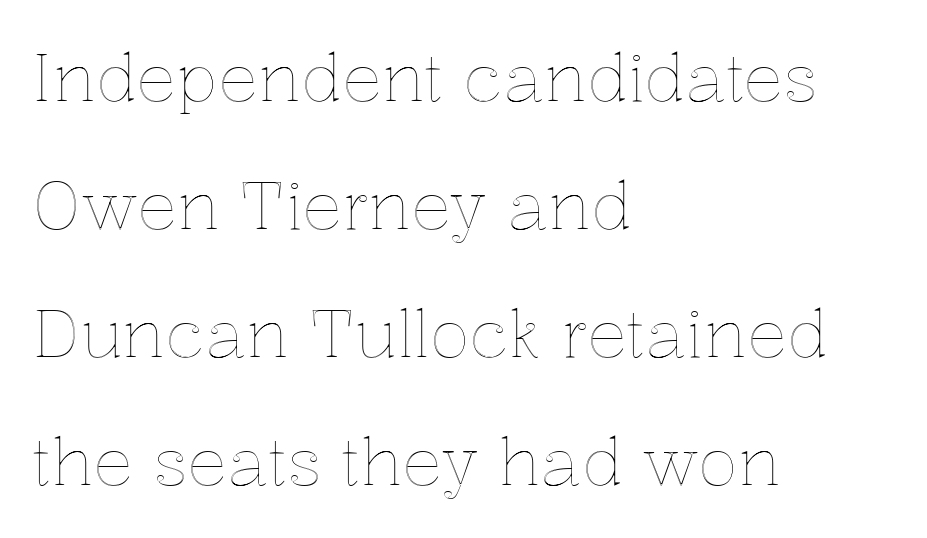
Q: Is the text italic (slanted)? A: No, it is upright.
Q: Is the text underlined? A: No.
Q: How is the paragraph aligned? A: Left-aligned.
Q: Is the spacing between letters normal or unusually wide? A: Normal.
Q: Is the spacing between lines tight, normal or loose? A: Loose.
Q: Width (condensed, normal, or wide)? A: Normal.
Q: x-height? A: Medium.
Q: Monospaced? A: No.
